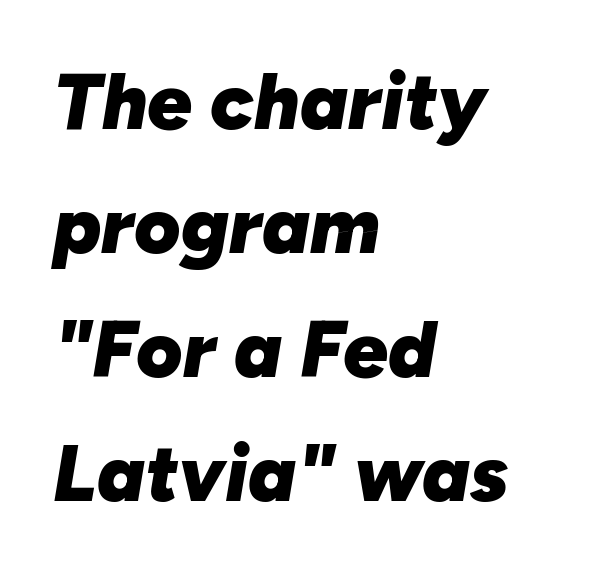
Q: Is the text bold? A: Yes.
Q: Is the text italic (slanted)? A: Yes, it leans right by about 10 degrees.
Q: Is the text underlined? A: No.
Q: How is the paragraph aligned? A: Left-aligned.
Q: Is the spacing between letters normal or unusually wide? A: Normal.
Q: Is the spacing between lines tight, normal or loose? A: Normal.
Q: Width (condensed, normal, or wide)? A: Normal.
Q: Stroke contrast? A: Low.
Q: x-height? A: Medium.
Q: Monospaced? A: No.
